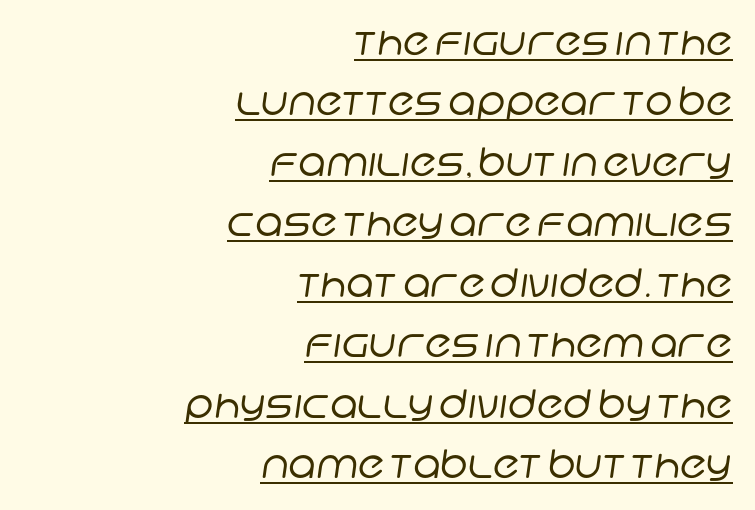
{"serif": "no", "bold": "no", "weight": "regular", "width": "normal", "stroke_contrast": "low", "x_height": "large", "monospaced": "no", "underline": "yes", "align": "right", "line_spacing": "normal", "line_spacing_ratio": 1.55, "letter_spacing": "normal", "letter_spacing_em": 0.0, "glyph_px": 39}
